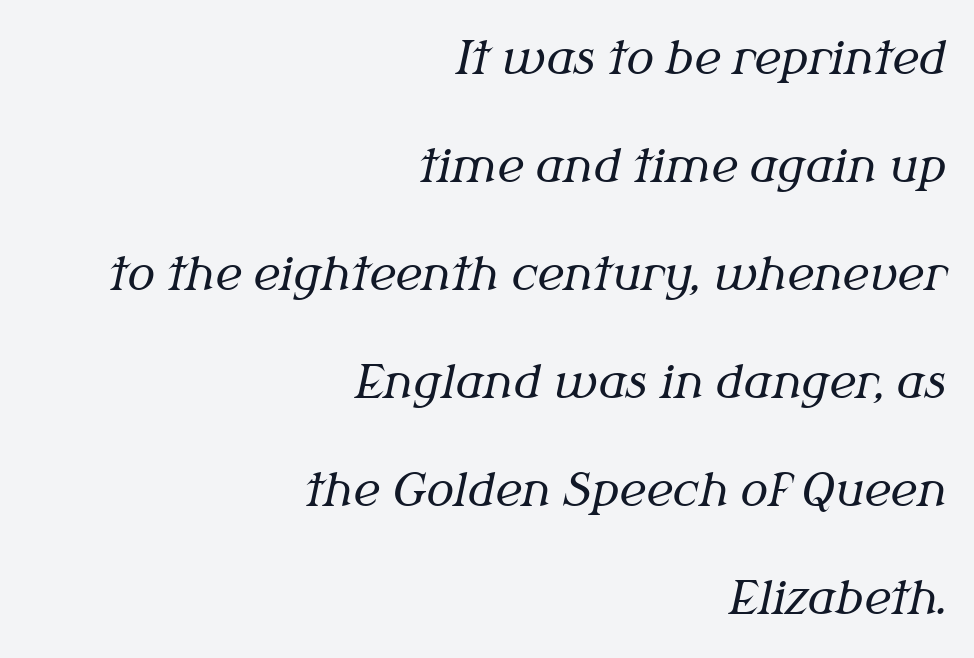
Compared with typical body copy, the letter spacing here is the same. The lines are spread far apart with generous leading. Spacing verdict: proportional, widths tailored to each character. Caption: face not bold, strokes unweighted. This sample is right-justified, so line beginnings fall wherever the words allow. Quick note: italic.
